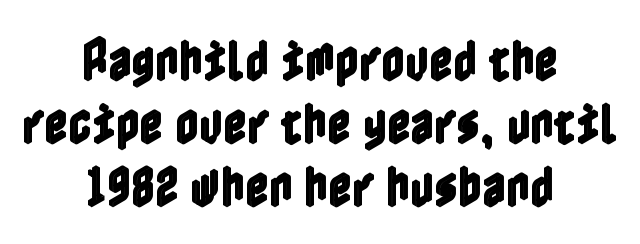
Q: Is the text italic (slanted)? A: No, it is upright.
Q: Is the text underlined? A: No.
Q: How is the paragraph aligned? A: Centered.
Q: Is the spacing between letters normal or unusually wide? A: Normal.
Q: Is the spacing between lines tight, normal or loose? A: Normal.
Q: Width (condensed, normal, or wide)? A: Condensed.
Q: x-height? A: Medium.
